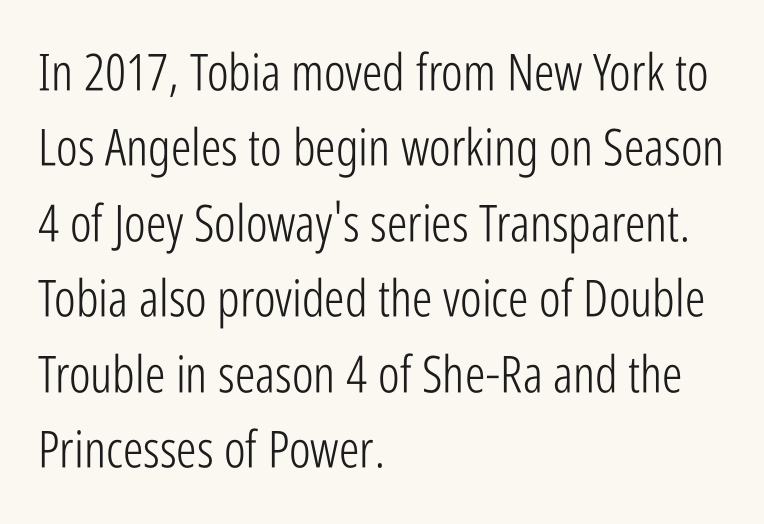
When letters stand straight like this, we call the style roman or upright. Here the glyphs are tracked normally, forming tight word shapes. No extra ink here — the face is not bold. The letters carry no serifs — their stems end cleanly without finishing strokes.
